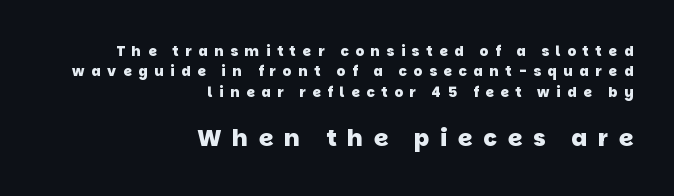
Q: Is the text bold? A: Yes.
Q: Is the text underlined? A: No.
Q: How is the paragraph aligned? A: Right-aligned.
Q: Is the spacing between letters normal or unusually wide? A: Unusually wide.
Q: Is the spacing between lines tight, normal or loose? A: Normal.
Q: Which block of text is set in a larger size, the first (top) or the second (bottom)? A: The second (bottom) one.
